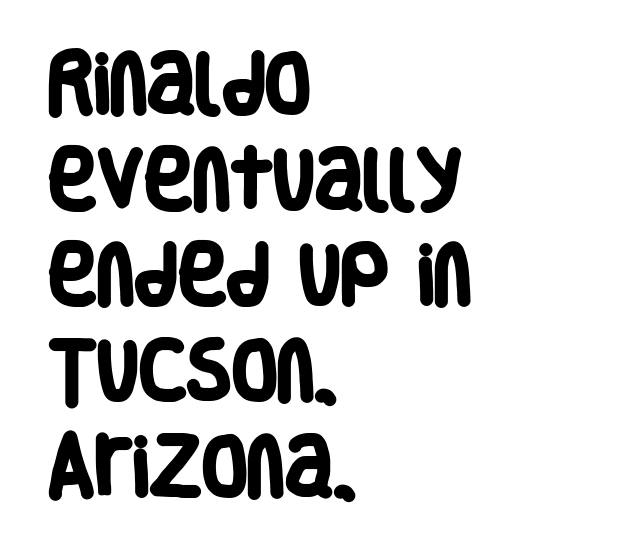
Glance below the letters and you will spot only blank space. Regular leading. The characters look thick and weighty, a clear bold. How are the letters spaced? Ordinarily, with no added tracking.
